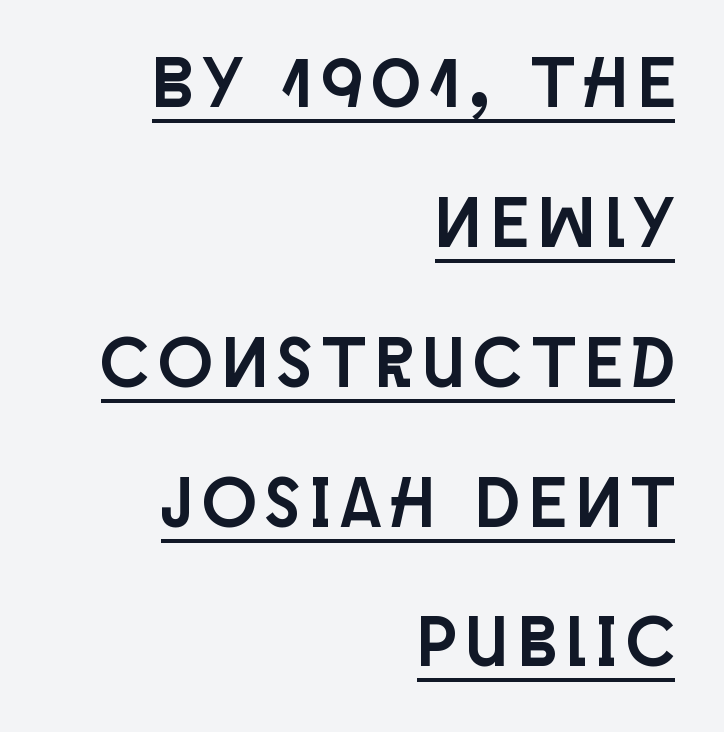
A flush-right, rag-left setting is used for this passage. The type family on display is of the sans-serif kind. The type sits square on the baseline with zero lean. Compared with typical paragraphs, the rows here are farther apart. Is this a fixed-width face? No — the glyphs have proportional, varying widths. Descenders here cross a horizontal rule under the line.
